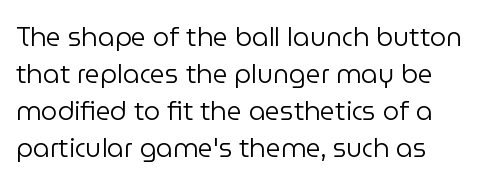
Rule under the text: the space is simply empty. The tracking reads as untouched default to a designer's eye. Compared with a typical body face, this is equally light or lighter still. A student would call this left alignment; a typographer would say flush left, rag right. The rows are spaced the way most documents space them.
